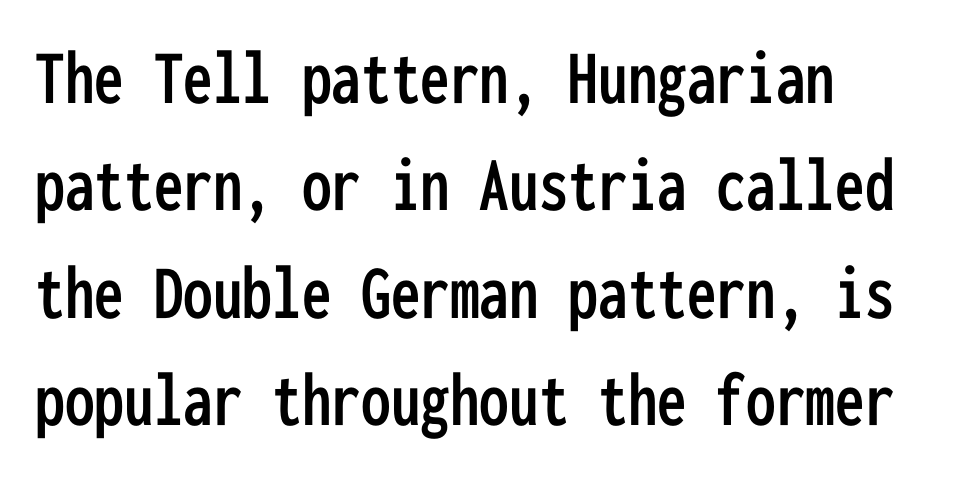
{"serif": "no", "italic": "no", "width": "condensed", "stroke_contrast": "low", "x_height": "medium", "monospaced": "yes", "underline": "no", "align": "left", "line_spacing": "normal", "line_spacing_ratio": 1.36, "letter_spacing": "normal", "letter_spacing_em": 0.0, "glyph_px": 79}
